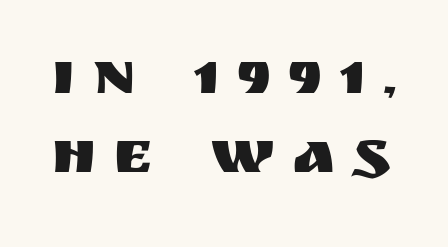
The image shows 60 px sans-serif type, upright; set normal line spacing (1.31x), unusually wide letter spacing (+0.3 em), not underlined; medium stroke contrast and a large x-height.
